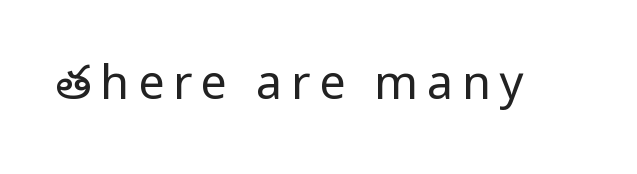
A clean baseline with only descenders dipping below it. Stroke mass is kept to a normal reading level or below. The characters display no serif detailing; their extremities are plain. The passage shown is typed in a proportional face where columns would drift. The type sits square on the baseline with zero lean.
